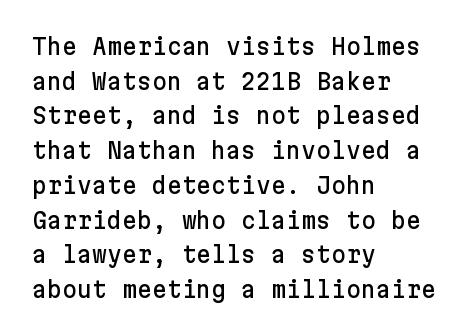
The image shows 23 px text type, upright; set left-aligned, normal line spacing (1.51x), normal letter spacing, not underlined.
